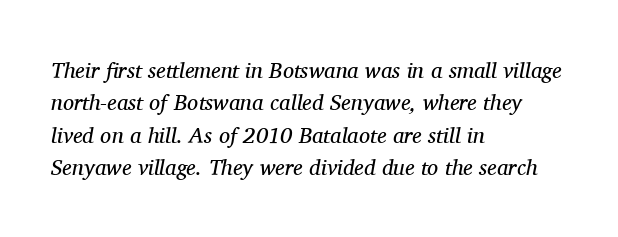
You could call the tracking neutral — neither tight nor loose. The ragged edge is on the right, which tells us the setting is flush left. Is the type heavy? It reads as light-to-regular instead. Normally led — the rows are evenly, conventionally spaced. Compared with ordinary roman type, these characters are visibly tilted.
